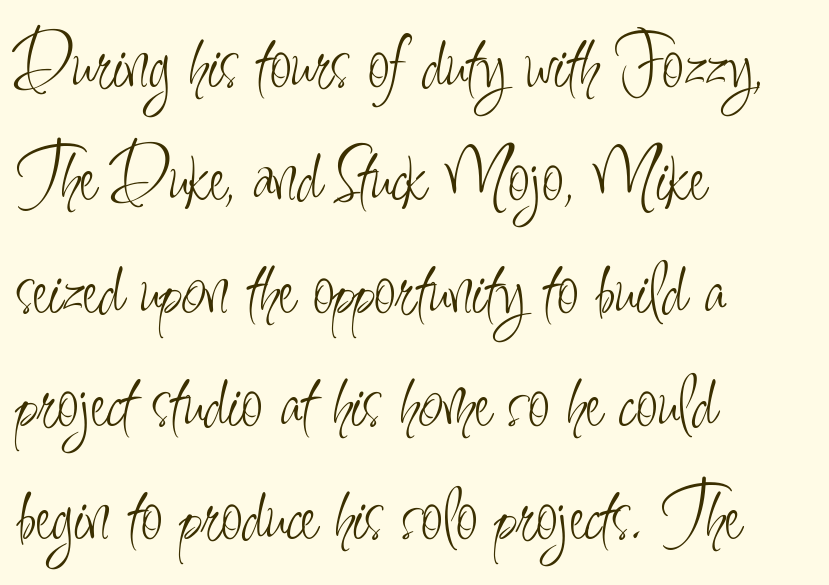
Vertical stems look standard width or narrower in stroke. Note the varied advance widths — an 'i' is clearly narrower than an 'm'. The rendering keeps characters at their native spacing. Observe the absence of serifs on each vertical stroke in this sample. All the whitespace from short lines collects on the right. Underline: absent.
